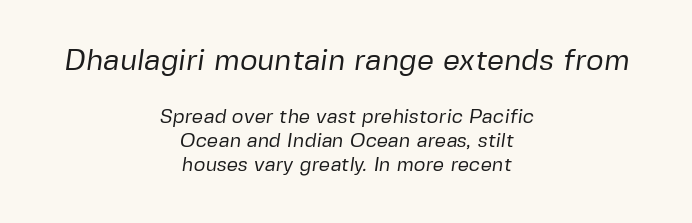
The gaps between neighbouring characters are ordinary and unremarkable. Type size steps down from the first block to the second. Bare-footed words on every line. The paragraph has two soft edges and a firm central axis. Type style note: lacks serifs.
